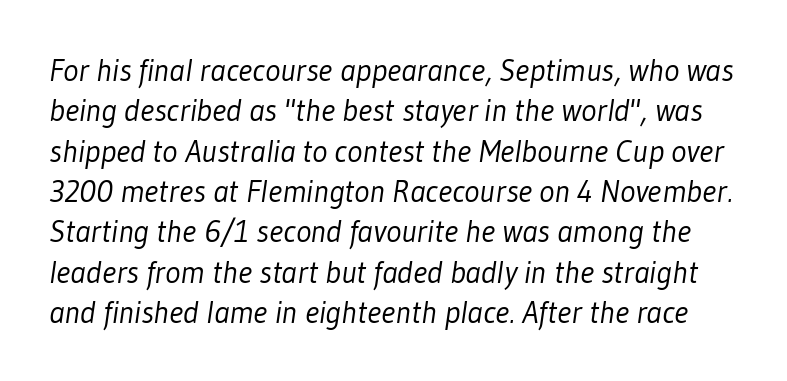
Is the stroke heavy? The answer is a plain regular-or-lighter. Plain, unruled lines of type. Evenly set lines give the paragraph a standard silhouette. Observe the absence of serifs on each vertical stroke in this sample.
